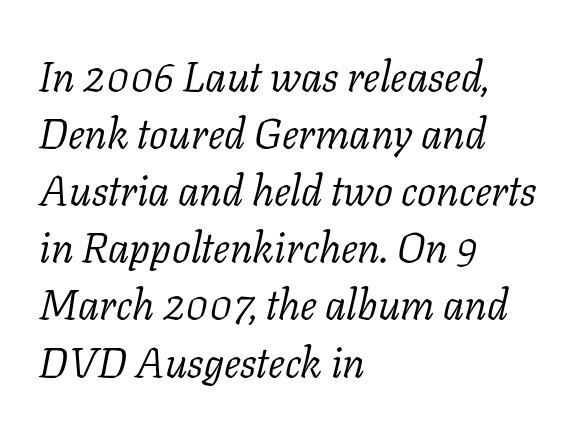
Q: Is the text bold? A: No.
Q: Is the text italic (slanted)? A: Yes, it leans right by about 11 degrees.
Q: Is the typeface a serif or a sans-serif typeface? A: Serif.
Q: Is the text underlined? A: No.
Q: How is the paragraph aligned? A: Left-aligned.
Q: Is the spacing between letters normal or unusually wide? A: Normal.
Q: Is the spacing between lines tight, normal or loose? A: Normal.
Q: Width (condensed, normal, or wide)? A: Normal.
Q: Stroke contrast? A: Low.
Q: x-height? A: Medium.
Q: Monospaced? A: No.
